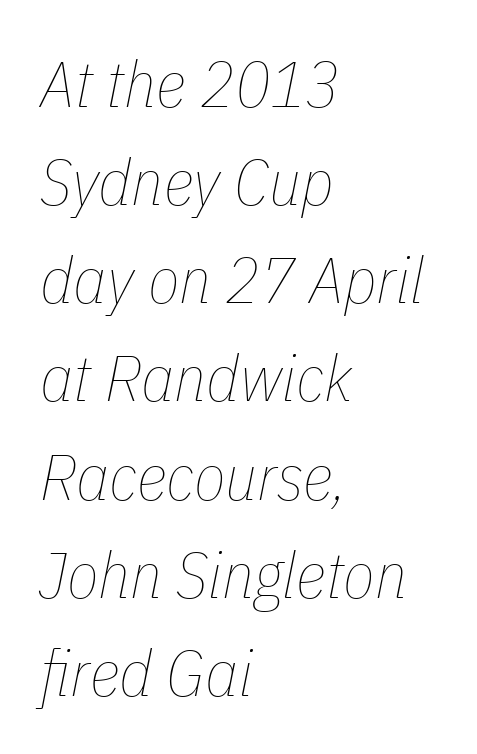
{"italic": "yes", "lean": "right", "slant_degrees": 11, "bold": "no", "weight": "thin", "width": "condensed", "stroke_contrast": "low", "x_height": "medium", "monospaced": "no", "underline": "no", "align": "left", "line_spacing": "normal", "line_spacing_ratio": 1.51, "letter_spacing": "normal", "letter_spacing_em": 0.0, "glyph_px": 65}
